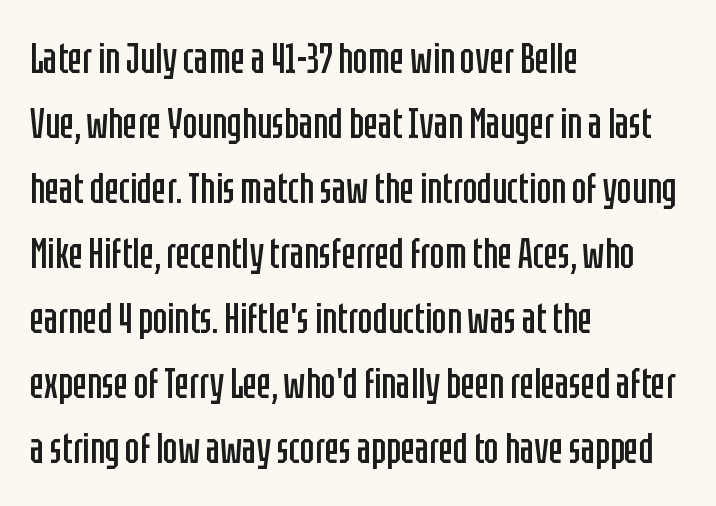
{"serif": "no", "italic": "no", "bold": "no", "weight": "regular", "width": "condensed", "stroke_contrast": "low", "x_height": "large", "monospaced": "no", "underline": "no", "align": "left", "line_spacing": "normal", "line_spacing_ratio": 1.51, "letter_spacing": "normal", "letter_spacing_em": 0.0, "glyph_px": 43}
